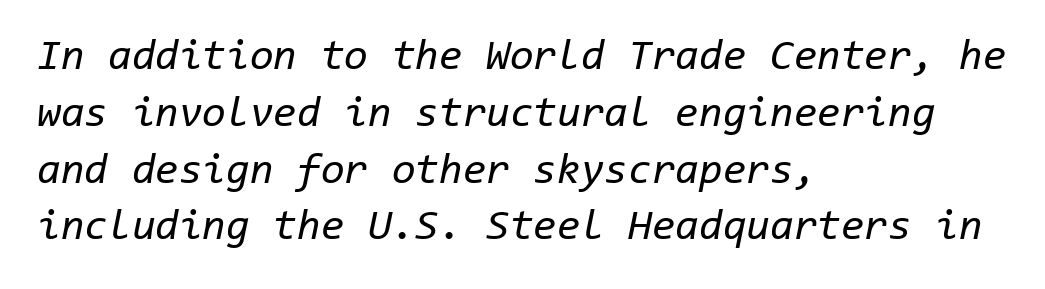
The image shows 43 px regular-weight type, italic (leaning right), monospaced; set left-aligned, normal line spacing (1.32x), normal letter spacing, not underlined; low stroke contrast and a medium x-height.
